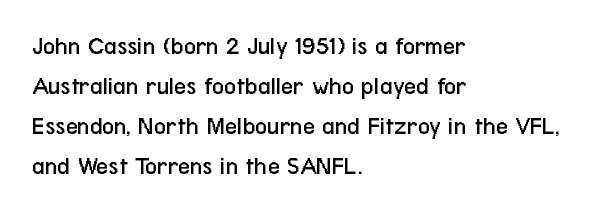
The image shows 26 px text type, upright; set left-aligned, normal line spacing (1.54x), normal letter spacing, not underlined.
